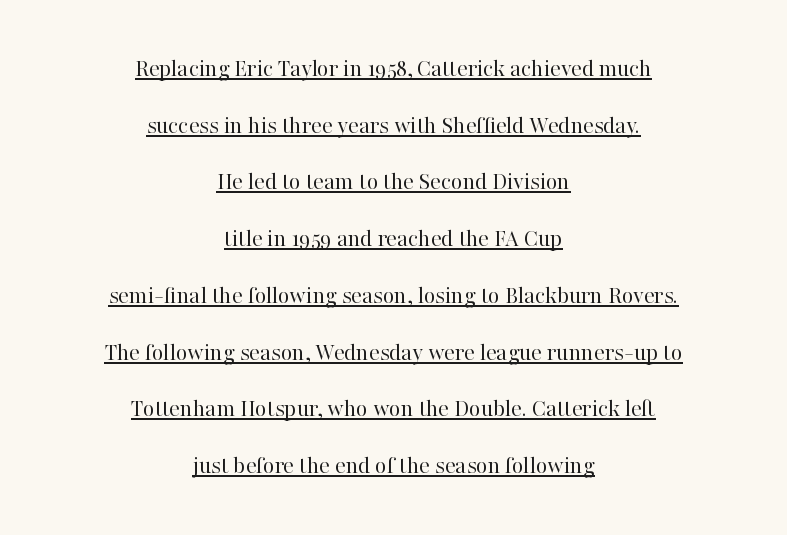
These lines stand farther apart than default settings would place them. The typeface has the unassuming heft of standard copy or less. The glyphs are accompanied by a horizontal stroke just below them. The paragraph has two soft edges and a firm central axis. Words appear dense and cohesive because spacing is normal. Tall strokes in this sample are plumb rather than angled.
